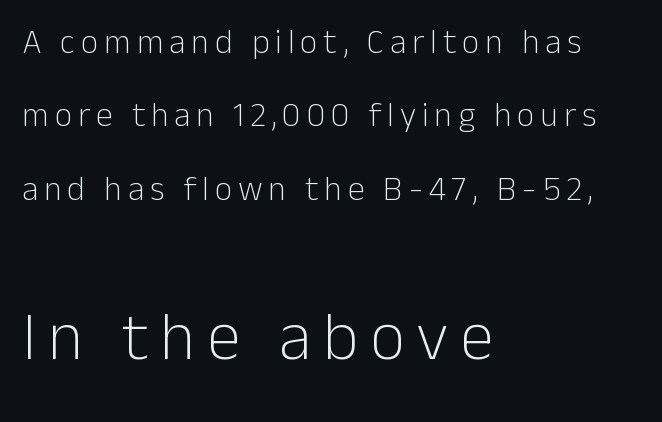
Q: Is the text bold? A: No.
Q: Is the text italic (slanted)? A: No, it is upright.
Q: Is the typeface a serif or a sans-serif typeface? A: Sans-serif.
Q: Is the text underlined? A: No.
Q: How is the paragraph aligned? A: Left-aligned.
Q: Is the spacing between lines tight, normal or loose? A: Loose.
Q: Which block of text is set in a larger size, the first (top) or the second (bottom)? A: The second (bottom) one.
Q: Width (condensed, normal, or wide)? A: Normal.
Q: Stroke contrast? A: Low.
Q: x-height? A: Medium.
Q: Monospaced? A: No.
